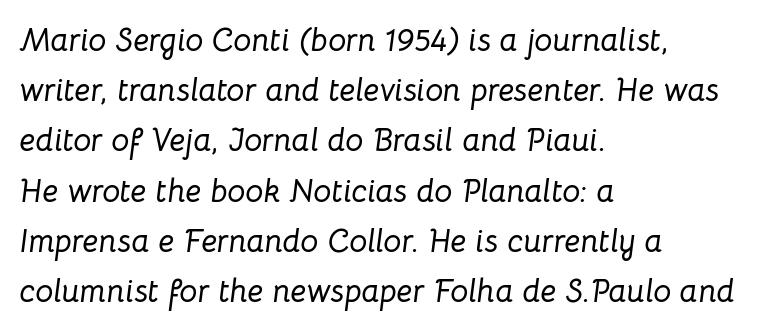
{"italic": "yes", "lean": "right", "slant_degrees": 8, "width": "normal", "stroke_contrast": "low", "x_height": "medium", "monospaced": "no", "underline": "no", "align": "left", "line_spacing": "normal", "line_spacing_ratio": 1.57, "letter_spacing": "normal", "letter_spacing_em": 0.0, "glyph_px": 32}
